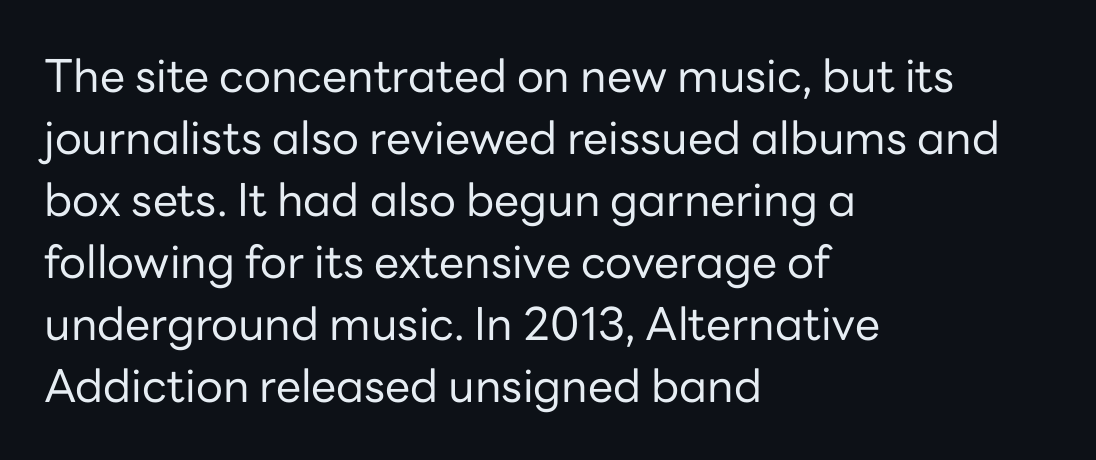
Here the designer chose a conventional face with non-uniform glyph widths. Vertical strokes here are truly vertical. Regular leading. Layout note: lines flush left. Stem width sits at or under what a default text font uses.
